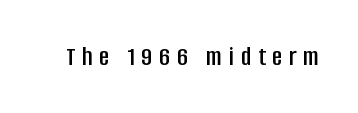
This rendering widens character spacing well past its baseline value. Words float on clear page, feet unadorned. This sample has the flowing, uneven cadence of proportional lettering. Regarding serifs, this sample does without them.
